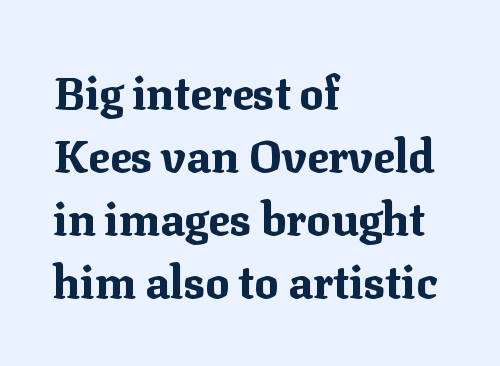
Clear beneath every line of the passage. Vertical spacing — default. Compared with a centered layout, this one pins lines to the left instead. The face used here is seriffed, in the tradition of book romans. You'd pick this weight for a headline — it's a proper bold. Proportional: the letters do not fall into vertical columns.
